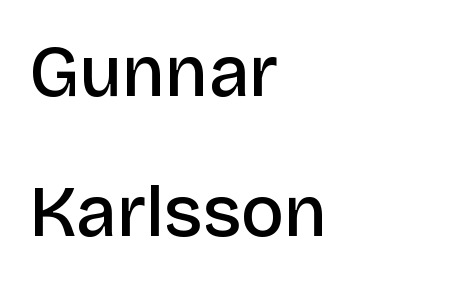
The image shows 72 px semibold sans-serif type, upright; set left-aligned, loose line spacing (1.95x), normal letter spacing, not underlined; low stroke contrast and a large x-height.
